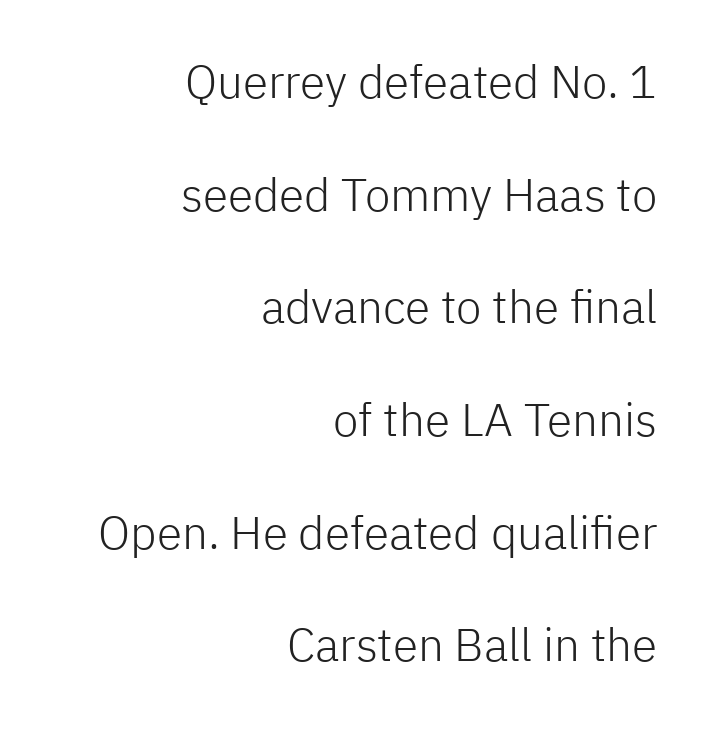
{"serif": "no", "italic": "no", "bold": "no", "weight": "light", "width": "normal", "stroke_contrast": "low", "x_height": "medium", "monospaced": "no", "underline": "no", "align": "right", "line_spacing": "loose", "line_spacing_ratio": 2.45, "letter_spacing": "normal", "letter_spacing_em": 0.0, "glyph_px": 46}
